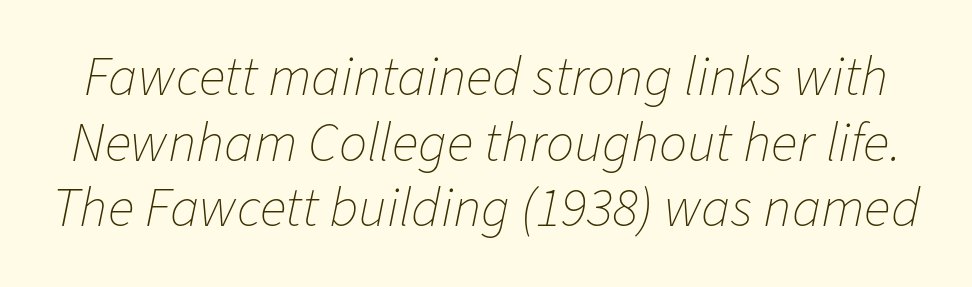
Words float on clear page, feet unadorned. This sample has the flowing, uneven cadence of proportional lettering. This sample uses plain, unmodified letter spacing. On a weight scale, this lands at 450 or below. This sample uses an oblique cut, with every glyph tilted off the vertical.
